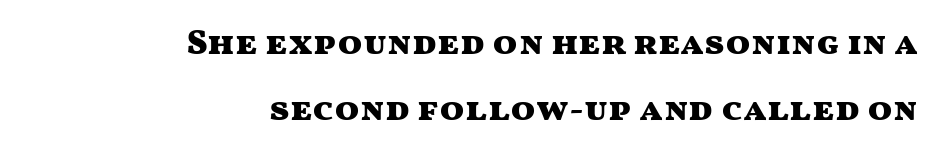
The image shows 36 px heavy, wide sans-serif type, upright; set right-aligned, line spacing 1.82x, normal letter spacing, not underlined; medium stroke contrast and a medium x-height.
